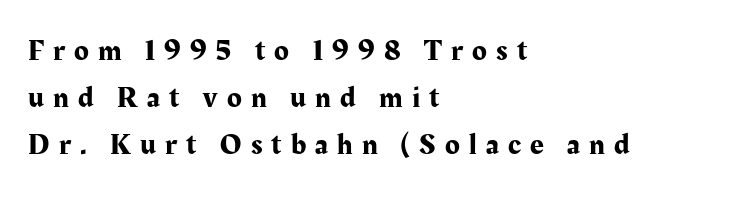
The image shows 30 px serif type, upright; set left-aligned, normal line spacing (1.57x), unusually wide letter spacing (+0.31 em), not underlined; medium stroke contrast and a medium x-height.
